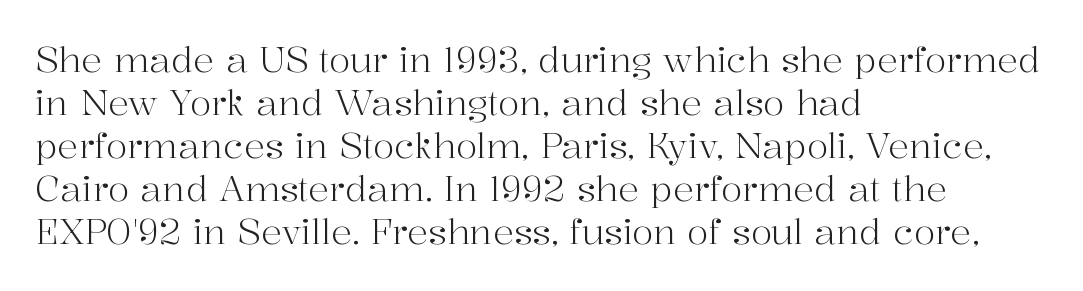
The image shows 35 px light serif type, upright; set left-aligned, line spacing 1.23x, normal letter spacing, not underlined; high stroke contrast and a medium x-height.
